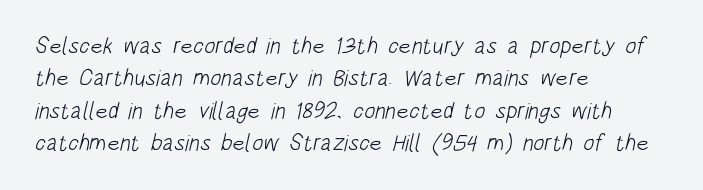
The image shows 23 px text type; set left-aligned, normal line spacing (1.41x), normal letter spacing, not underlined.
